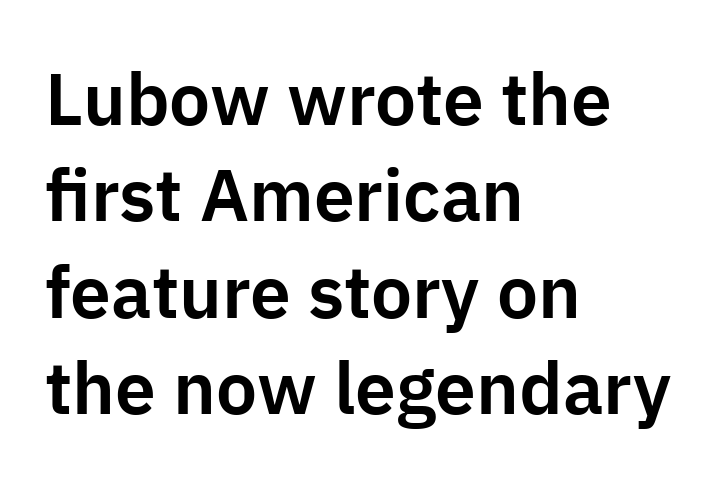
The image shows 73 px sans-serif type, upright; set left-aligned, normal line spacing (1.32x), normal letter spacing, not underlined; low stroke contrast and a medium x-height.
